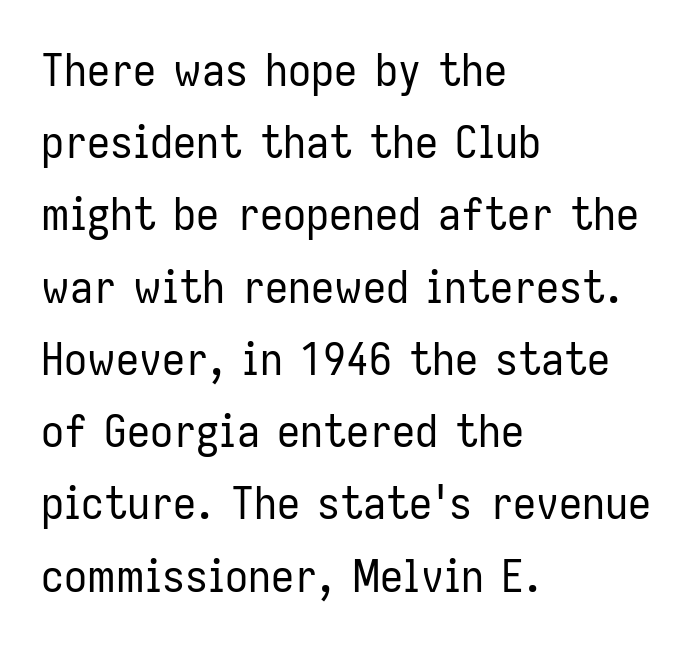
The weight would be labelled regular, book, light, or lighter still. This is roman type, the default non-slanted kind. You could not count columns in this text — the font is proportionally spaced. The glyphs are unaccompanied by any horizontal stroke below them. One glance says typical: line gaps are just what's usual. Typeset ragged right — the left edge is the straight one.
